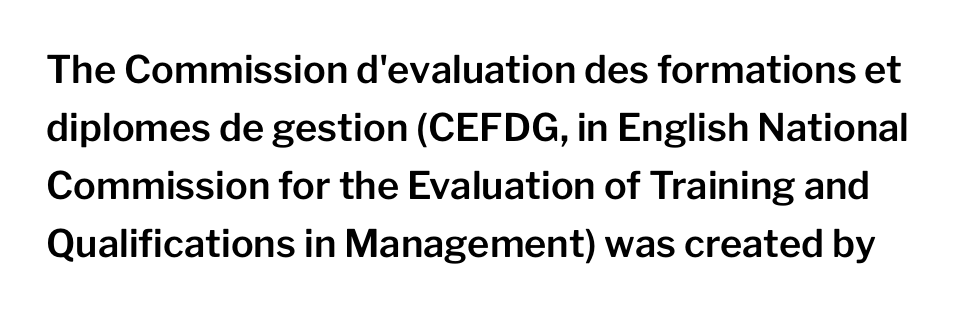
Normally led — the rows are evenly, conventionally spaced. The letters stand straight up with perfectly vertical stems. Do the characters align in a grid? No, the font is proportional. Check the space under the baseline: it is left empty. Grotesque or geometric, the face here clearly has no serifs. Inter-character spacing is left at the font's built-in metrics.
